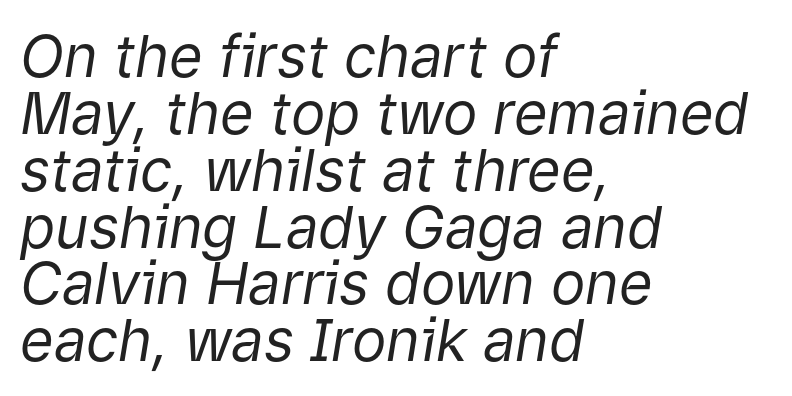
The image shows 58 px regular-weight type, italic (leaning right); set left-aligned, tight line spacing (0.98x), normal letter spacing, not underlined; low stroke contrast and a medium x-height.
